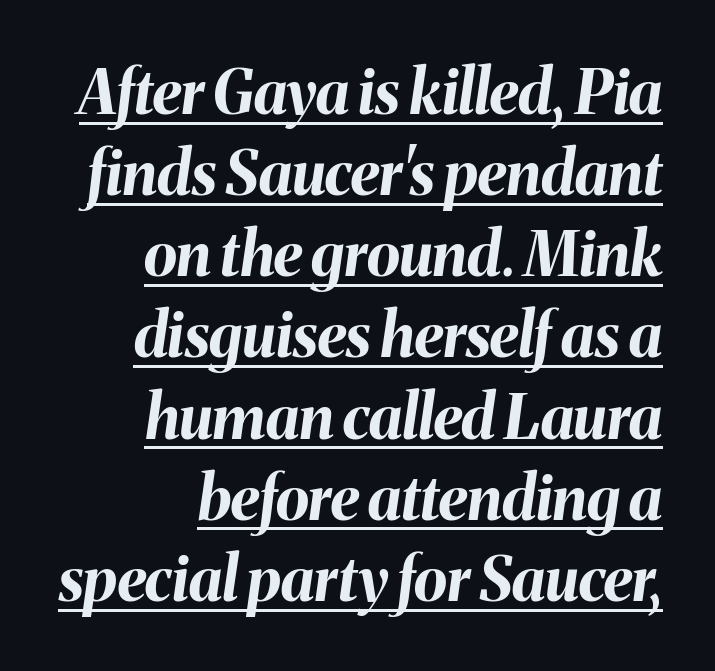
Q: Is the text bold? A: Yes.
Q: Is the text italic (slanted)? A: Yes, it leans right by about 8 degrees.
Q: Is the text underlined? A: Yes.
Q: How is the paragraph aligned? A: Right-aligned.
Q: Is the spacing between letters normal or unusually wide? A: Normal.
Q: Is the spacing between lines tight, normal or loose? A: Normal.
Q: Width (condensed, normal, or wide)? A: Normal.
Q: Stroke contrast? A: Medium.
Q: x-height? A: Medium.
Q: Monospaced? A: No.
